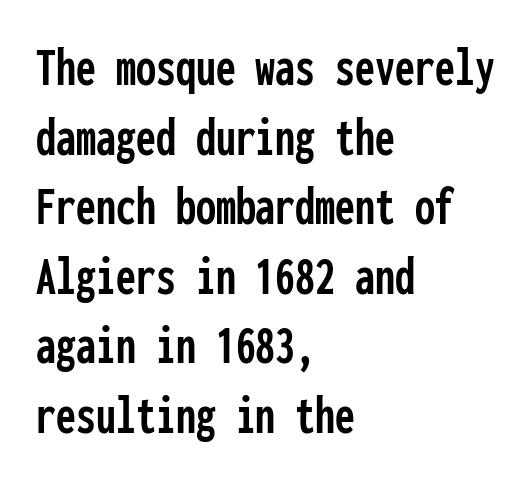
The typeface chosen for these lines omits serifs. Caption: multi-line text, flush left, ragged right. The baseline area is clear. Look at the tracking — it's just the regular setting, nothing added. The letters stand upright; this is a roman face. Looks like terminal output: every glyph gets an equal slot.
